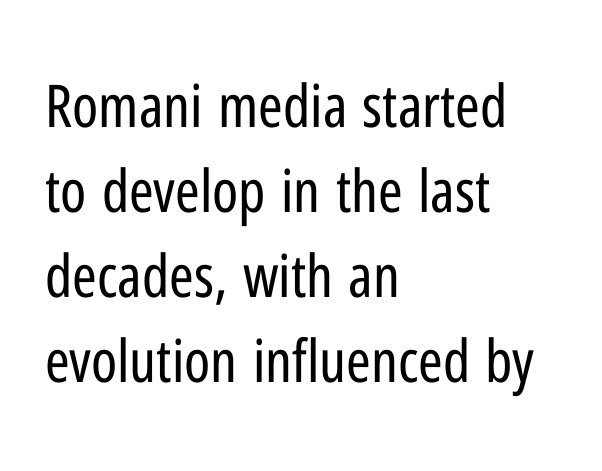
The face used here is proportionally spaced, like ordinary book or web type. Each row of text sits above clean, open space. Does the lettering tilt? It doesn't — this is upright. The passage shown stacks its lines at a standard gap. The rag falls on the right side of this text block. No chunkiness to these letters — they're not bold.
